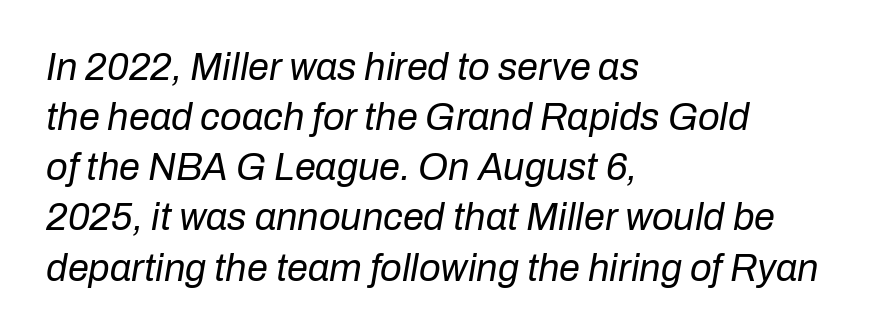
The image shows 38 px regular-weight type, italic (leaning right); set left-aligned, normal line spacing (1.32x), normal letter spacing, not underlined; low stroke contrast and a medium x-height.
